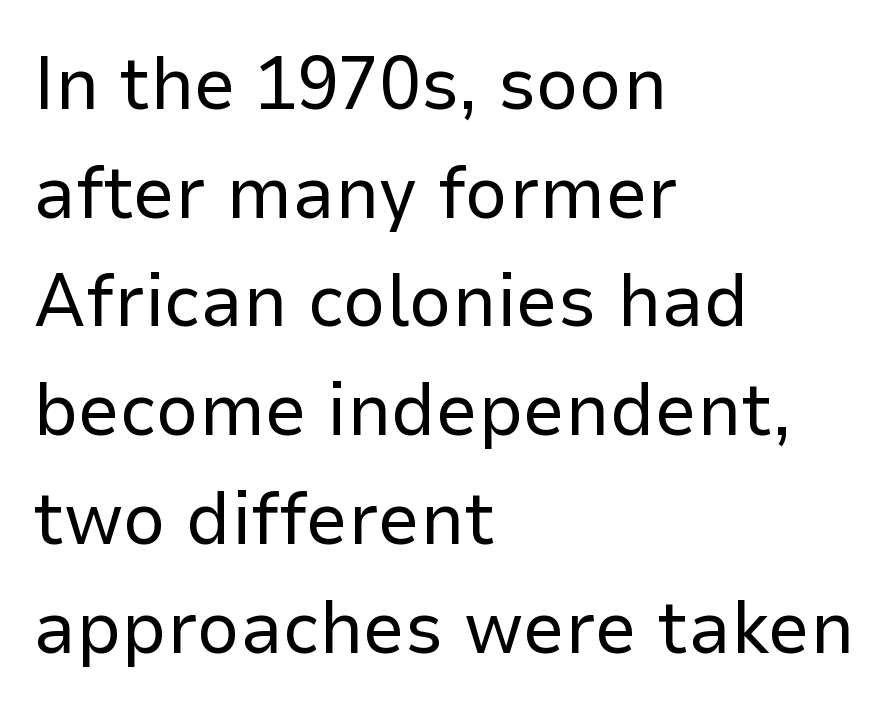
The lines are quadded left. Characters follow at the spacing the type designer built in. Lines of text with bare space underneath. Is the type heavy? It reads as light-to-regular instead. The glyphs in this specimen are sans serif. Regarding leading, the lines here are spaced in the standard way.
